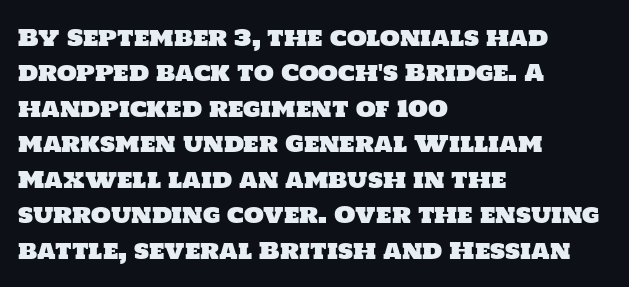
Alignment: flush left. What's the leading like? Ordinary, nothing unusual. The gaps between neighbouring characters are ordinary and unremarkable. Plain, unruled lines of type.
